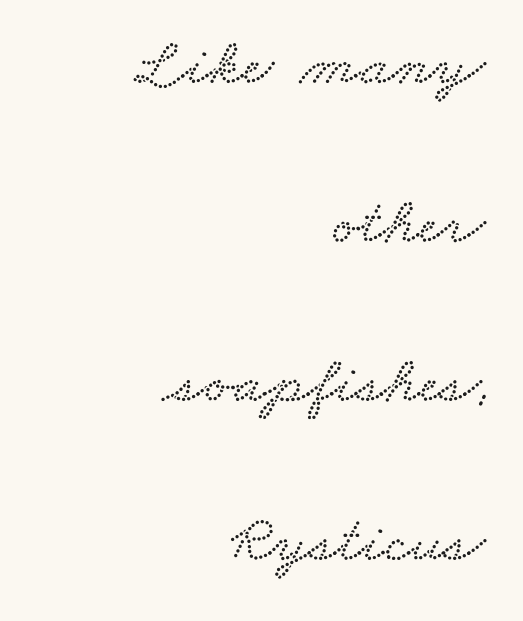
Q: Is the text underlined? A: No.
Q: How is the paragraph aligned? A: Right-aligned.
Q: Is the spacing between letters normal or unusually wide? A: Normal.
Q: Is the spacing between lines tight, normal or loose? A: Loose.
Q: Width (condensed, normal, or wide)? A: Wide.
Q: Stroke contrast? A: Low.
Q: x-height? A: Small.
Q: Monospaced? A: No.
